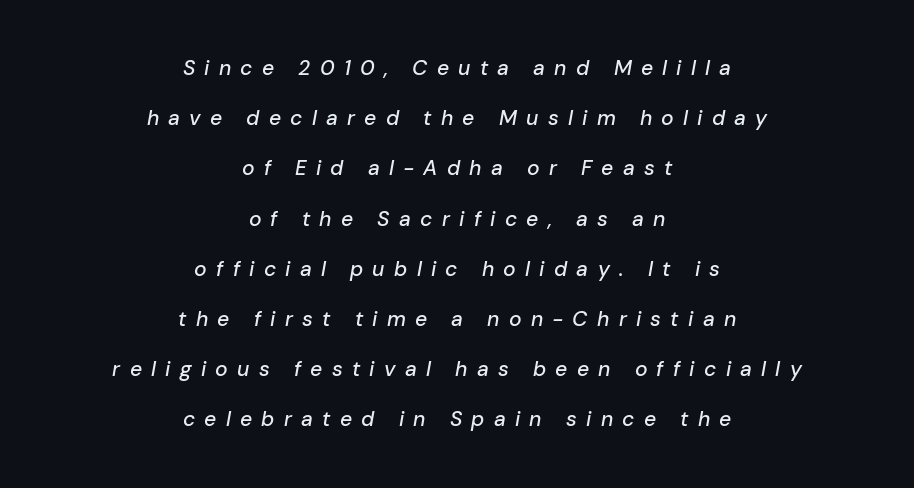
Q: Is the text italic (slanted)? A: Yes, it leans right by about 10 degrees.
Q: Is the text underlined? A: No.
Q: How is the paragraph aligned? A: Centered.
Q: Is the spacing between letters normal or unusually wide? A: Unusually wide.
Q: Is the spacing between lines tight, normal or loose? A: Loose.
